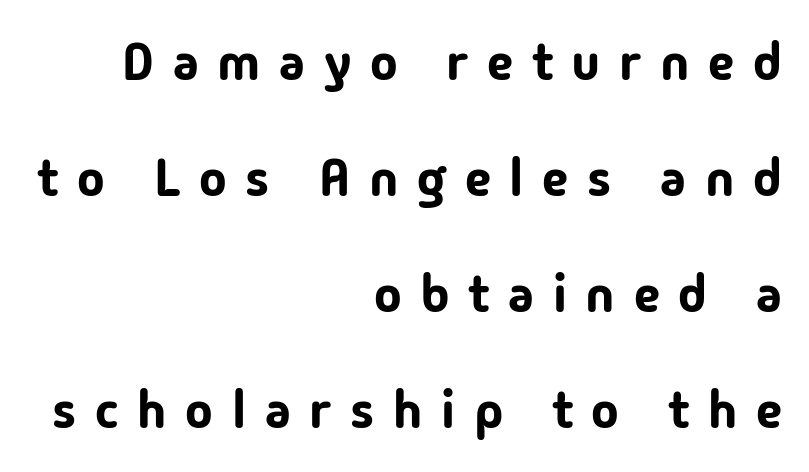
{"serif": "no", "italic": "no", "width": "normal", "stroke_contrast": "low", "x_height": "medium", "monospaced": "no", "underline": "no", "align": "right", "line_spacing": "loose", "line_spacing_ratio": 2.23, "letter_spacing": "wide", "letter_spacing_em": 0.36, "glyph_px": 52}
